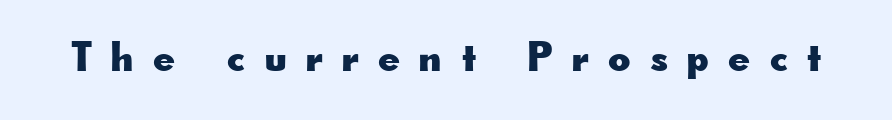
The horizontal fit of the characters is loose and conspicuously gappy. Looks like regular typesetting: each glyph gets only the width it needs. No feet cap the strokes, marking this as sans-serif type. Beneath every word, the page is bare. Ordinary non-slanted type is in use.
